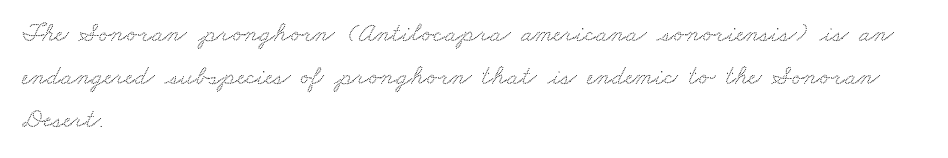
Letters rest on an invisible, unmarked baseline. Leading matches the norm, producing a regular column. Compared with typical body copy, the letter spacing here is the same. All the whitespace from short lines collects on the right.
